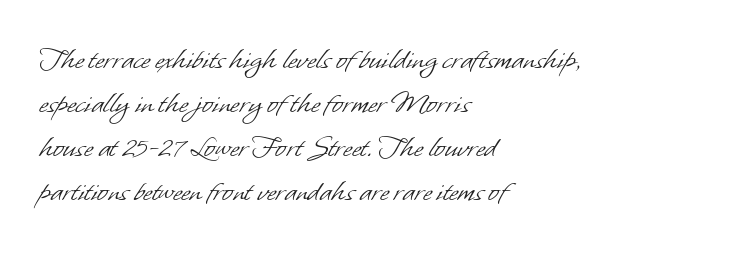
Short and long lines alike share a common starting point at left. The passage shown has conventional tracking throughout. Does the type have serifs? No, each stem ends abruptly. Unbolded letterforms with no extra heft. Unmarked baselines from the first word to the last. The passage shown is typed in a proportional face where columns would drift.
